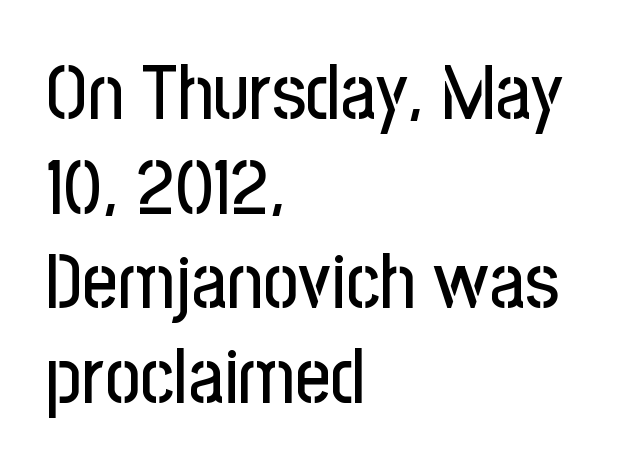
{"serif": "no", "italic": "no", "width": "condensed", "stroke_contrast": "low", "x_height": "medium", "monospaced": "no", "underline": "no", "align": "left", "line_spacing_ratio": 1.23, "letter_spacing": "normal", "letter_spacing_em": 0.0, "glyph_px": 77}
